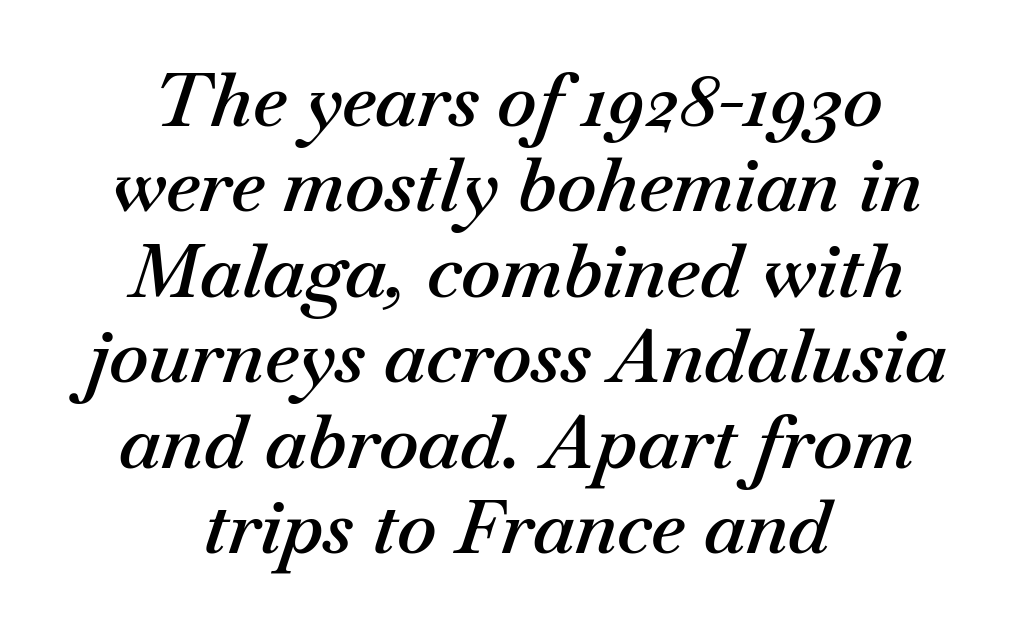
The image shows 75 px semibold type, italic (leaning right); set centered, tight line spacing (1.14x), normal letter spacing, not underlined; medium stroke contrast and a small x-height.
